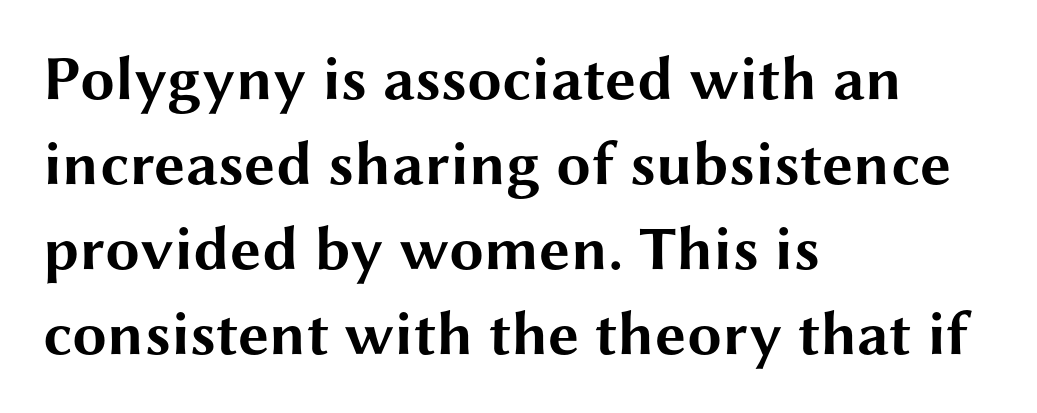
The image shows 62 px bold, wide sans-serif type, upright; set left-aligned, normal line spacing (1.37x), normal letter spacing, not underlined; medium stroke contrast and a medium x-height.
